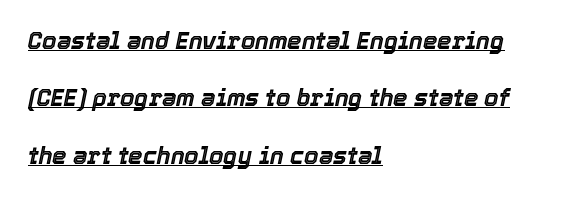
{"italic": "yes", "lean": "right", "slant_degrees": 12, "underline": "yes", "align": "left", "line_spacing": "loose", "line_spacing_ratio": 2.5, "letter_spacing": "normal", "letter_spacing_em": 0.0, "glyph_px": 23}
